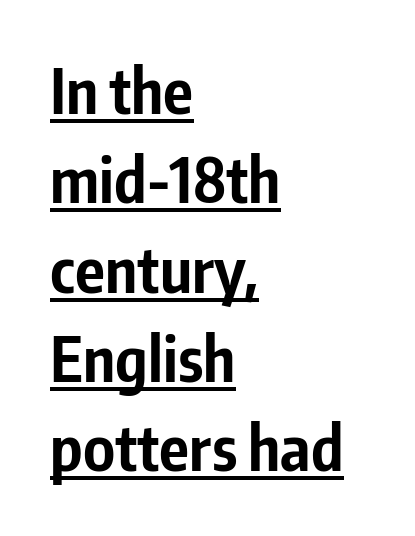
Q: Is the text bold? A: Yes.
Q: Is the text italic (slanted)? A: No, it is upright.
Q: Is the typeface a serif or a sans-serif typeface? A: Sans-serif.
Q: Is the text underlined? A: Yes.
Q: How is the paragraph aligned? A: Left-aligned.
Q: Is the spacing between letters normal or unusually wide? A: Normal.
Q: Is the spacing between lines tight, normal or loose? A: Normal.
Q: Width (condensed, normal, or wide)? A: Condensed.
Q: Stroke contrast? A: Low.
Q: x-height? A: Medium.
Q: Monospaced? A: No.
